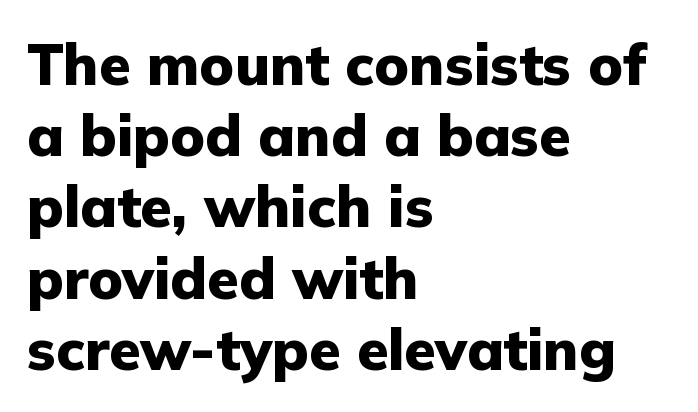
{"serif": "no", "italic": "no", "bold": "yes", "weight": "heavy", "width": "normal", "stroke_contrast": "low", "x_height": "medium", "monospaced": "no", "underline": "no", "align": "left", "line_spacing": "normal", "line_spacing_ratio": 1.25, "letter_spacing": "normal", "letter_spacing_em": 0.0, "glyph_px": 57}
